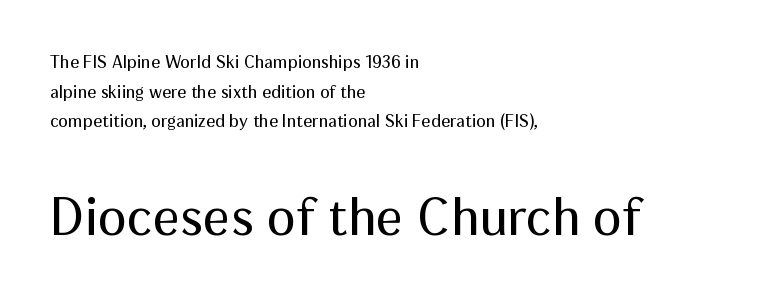
{"serif": "no", "italic": "no", "bold": "no", "weight": "regular", "width": "normal", "stroke_contrast": "medium", "x_height": "medium", "monospaced": "no", "underline": "no", "align": "left", "line_spacing": "normal", "line_spacing_ratio": 1.64, "letter_spacing": "normal", "letter_spacing_em": 0.0, "larger_block": "second", "size_ratio": 3.0, "glyph_px": 54}
